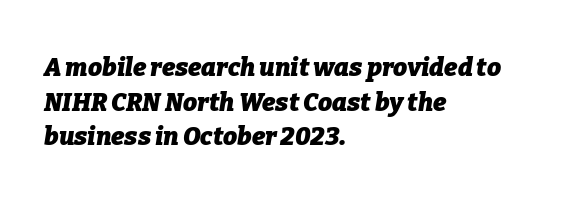
Q: Is the text bold? A: Yes.
Q: Is the text italic (slanted)? A: Yes, it leans right by about 9 degrees.
Q: Is the text underlined? A: No.
Q: How is the paragraph aligned? A: Left-aligned.
Q: Is the spacing between letters normal or unusually wide? A: Normal.
Q: Is the spacing between lines tight, normal or loose? A: Normal.
